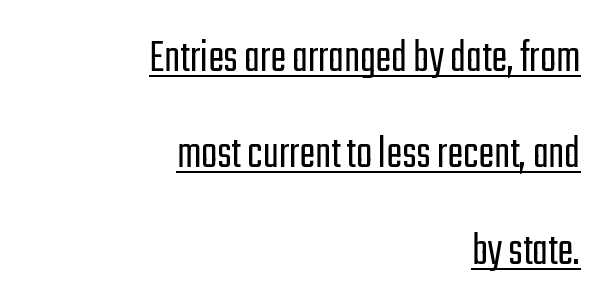
The image shows 48 px light, condensed sans-serif type, upright; set right-aligned, loose line spacing (2.01x), normal letter spacing, underlined; low stroke contrast and a medium x-height.
